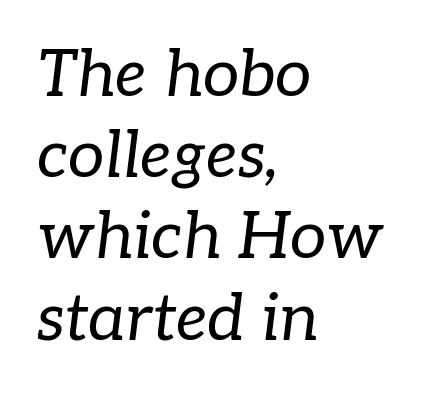
The rendering applies a slant to the glyphs. The font sits on the lighter half of the weight spectrum, regular included. In CSS terms this would be text-align: left. Horizontal bands of white between lines are of average thickness. These lines keep a tight, regular rhythm from letter to letter. Does the type have serifs? Yes, each stem ends in a small foot.
